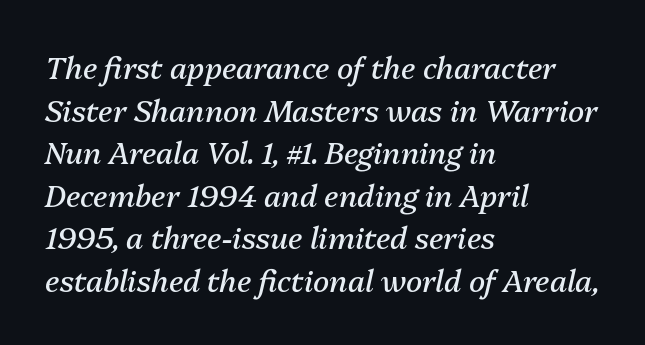
Q: Is the text bold? A: No.
Q: Is the text italic (slanted)? A: Yes, it leans right by about 13 degrees.
Q: Is the text underlined? A: No.
Q: How is the paragraph aligned? A: Left-aligned.
Q: Is the spacing between letters normal or unusually wide? A: Normal.
Q: Is the spacing between lines tight, normal or loose? A: Normal.
Q: Width (condensed, normal, or wide)? A: Normal.
Q: Stroke contrast? A: Medium.
Q: x-height? A: Medium.
Q: Monospaced? A: No.
